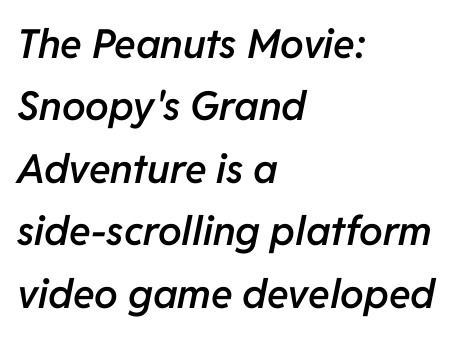
Q: Is the text bold? A: Semi-bold.
Q: Is the text italic (slanted)? A: Yes, it leans right by about 11 degrees.
Q: Is the text underlined? A: No.
Q: How is the paragraph aligned? A: Left-aligned.
Q: Is the spacing between letters normal or unusually wide? A: Normal.
Q: Is the spacing between lines tight, normal or loose? A: Normal.
Q: Width (condensed, normal, or wide)? A: Normal.
Q: Stroke contrast? A: Low.
Q: x-height? A: Medium.
Q: Monospaced? A: No.
